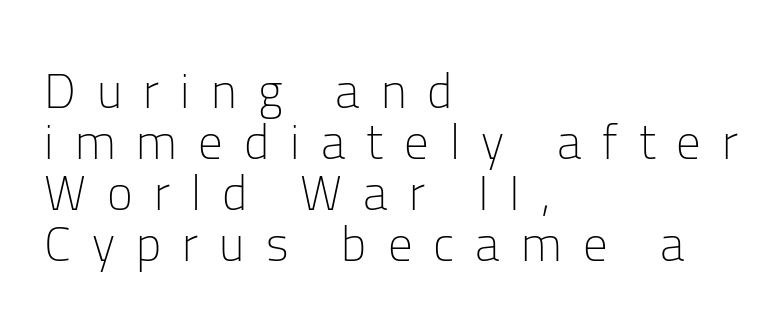
Q: Is the text bold? A: No.
Q: Is the text italic (slanted)? A: No, it is upright.
Q: Is the typeface a serif or a sans-serif typeface? A: Sans-serif.
Q: Is the text underlined? A: No.
Q: How is the paragraph aligned? A: Left-aligned.
Q: Is the spacing between letters normal or unusually wide? A: Unusually wide.
Q: Is the spacing between lines tight, normal or loose? A: Tight.
Q: Width (condensed, normal, or wide)? A: Normal.
Q: Stroke contrast? A: Low.
Q: x-height? A: Medium.
Q: Monospaced? A: No.
